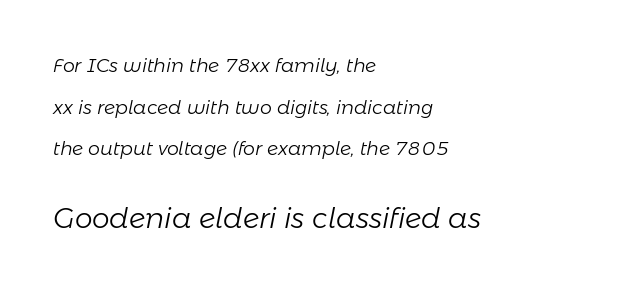
Q: Is the text bold? A: No.
Q: Is the text italic (slanted)? A: Yes, it leans right by about 11 degrees.
Q: Is the text underlined? A: No.
Q: How is the paragraph aligned? A: Left-aligned.
Q: Is the spacing between letters normal or unusually wide? A: Normal.
Q: Is the spacing between lines tight, normal or loose? A: Loose.
Q: Which block of text is set in a larger size, the first (top) or the second (bottom)? A: The second (bottom) one.
Q: Width (condensed, normal, or wide)? A: Normal.
Q: Stroke contrast? A: Low.
Q: x-height? A: Medium.
Q: Monospaced? A: No.
